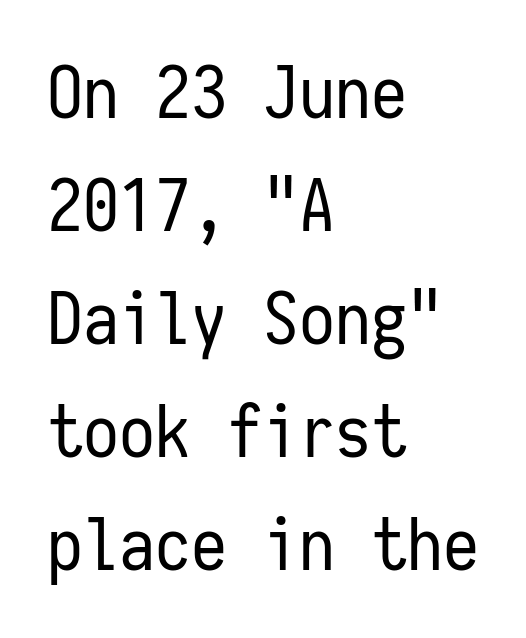
Q: Is the text bold? A: No.
Q: Is the text italic (slanted)? A: No, it is upright.
Q: Is the typeface a serif or a sans-serif typeface? A: Sans-serif.
Q: Is the text underlined? A: No.
Q: How is the paragraph aligned? A: Left-aligned.
Q: Is the spacing between letters normal or unusually wide? A: Normal.
Q: Is the spacing between lines tight, normal or loose? A: Normal.
Q: Width (condensed, normal, or wide)? A: Condensed.
Q: Stroke contrast? A: Low.
Q: x-height? A: Medium.
Q: Monospaced? A: Yes.
